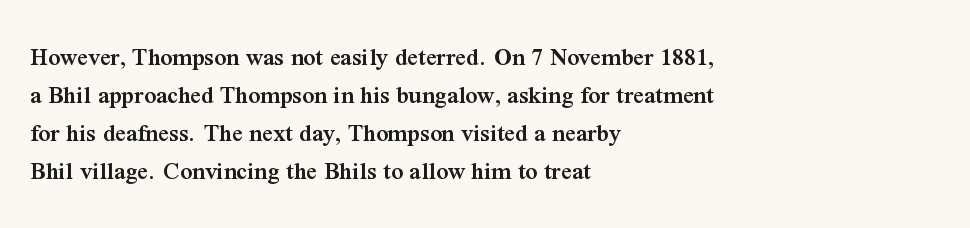
{"italic": "no", "bold": "semi", "underline": "no", "align": "left", "line_spacing": "normal", "line_spacing_ratio": 1.46, "letter_spacing": "normal", "letter_spacing_em": 0.0, "glyph_px": 26}
